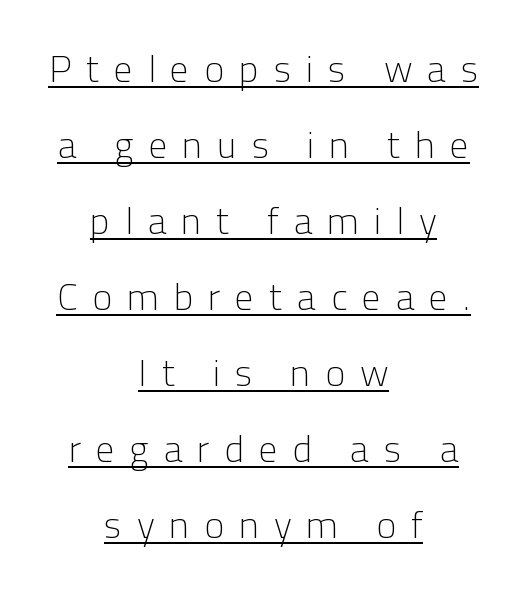
The image shows 38 px light sans-serif type, upright; set centered, loose line spacing (2.0x), unusually wide letter spacing (+0.39 em), underlined; low stroke contrast and a medium x-height.
